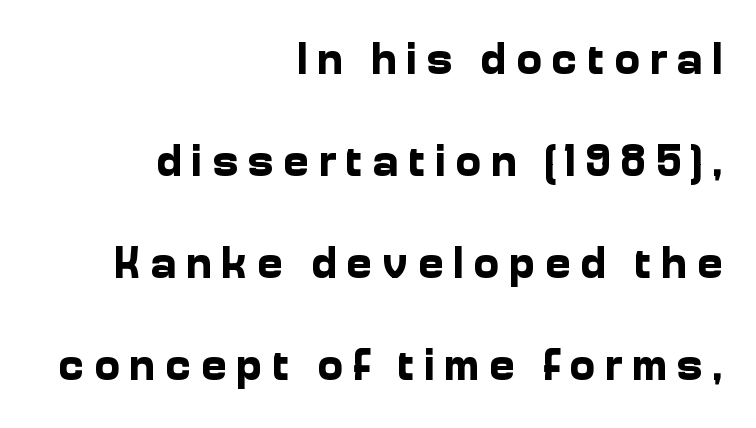
Check the space under the baseline: it is left empty. This sample uses a sans-serif face. Summary of weight: heavy, a full bold. A typesetter would call this heavily tracked-out type.
